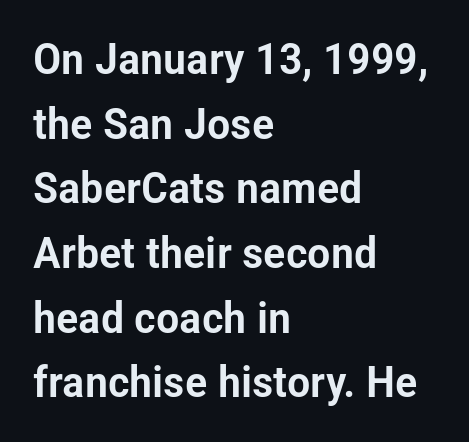
{"serif": "no", "italic": "no", "width": "condensed", "stroke_contrast": "low", "x_height": "medium", "monospaced": "no", "underline": "no", "align": "left", "line_spacing": "normal", "line_spacing_ratio": 1.47, "letter_spacing": "normal", "letter_spacing_em": 0.0, "glyph_px": 44}
